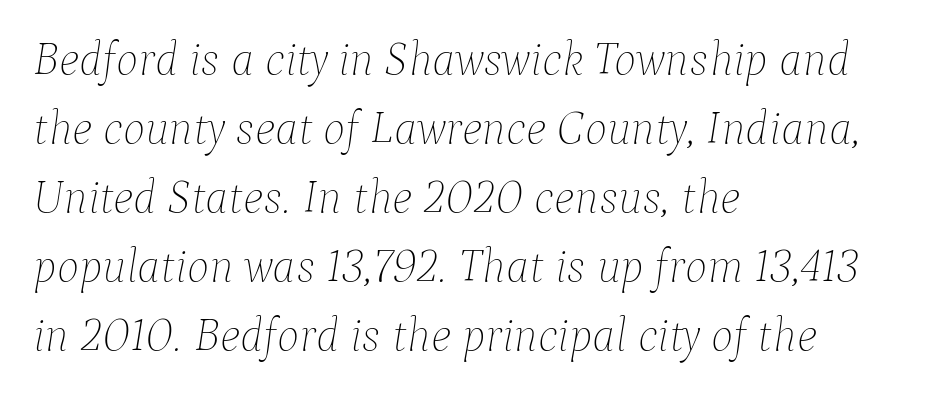
Caption: face not bold, strokes unweighted. The specimen omits any rule beneath the text block's lines. Each letter keeps its own natural width here, so spacing adapts to shape. The paragraph shown leans on its left margin. Honestly, the row spacing looks completely unremarkable. Tall strokes in this sample are angled rather than plumb.
